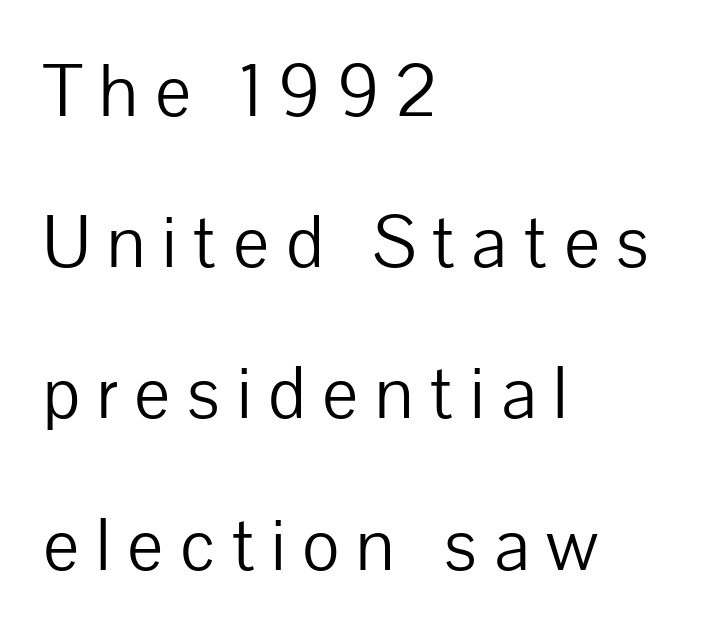
Q: Is the text bold? A: No.
Q: Is the text italic (slanted)? A: No, it is upright.
Q: Is the typeface a serif or a sans-serif typeface? A: Sans-serif.
Q: Is the text underlined? A: No.
Q: How is the paragraph aligned? A: Left-aligned.
Q: Is the spacing between letters normal or unusually wide? A: Unusually wide.
Q: Is the spacing between lines tight, normal or loose? A: Loose.
Q: Width (condensed, normal, or wide)? A: Normal.
Q: Stroke contrast? A: Low.
Q: x-height? A: Medium.
Q: Monospaced? A: No.
